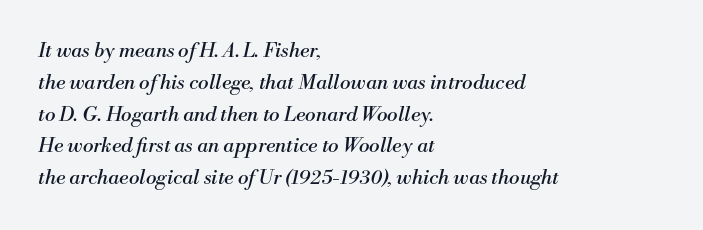
{"italic": "yes", "lean": "right", "slant_degrees": 13, "bold": "no", "underline": "no", "align": "left", "line_spacing": "normal", "line_spacing_ratio": 1.59, "letter_spacing": "normal", "letter_spacing_em": 0.0, "glyph_px": 20}
